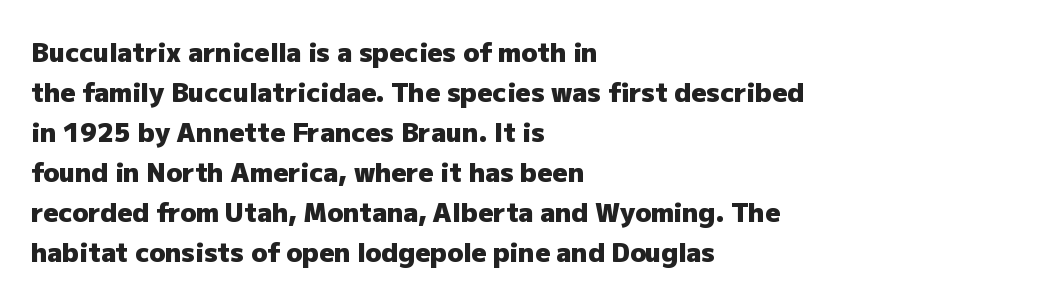
{"italic": "no", "bold": "yes", "underline": "no", "align": "left", "line_spacing": "normal", "line_spacing_ratio": 1.54, "letter_spacing": "normal", "letter_spacing_em": 0.0, "glyph_px": 26}
